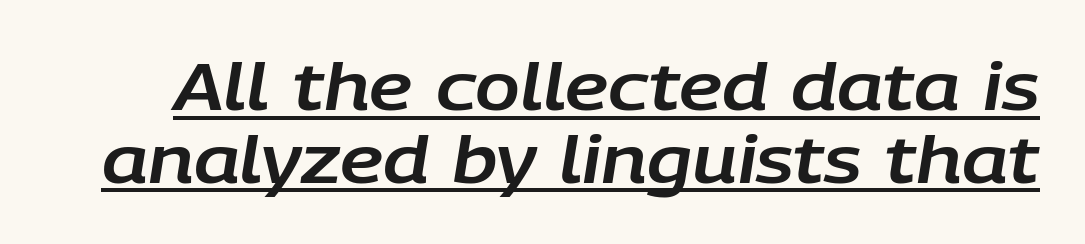
Q: Is the text italic (slanted)? A: Yes, it leans right by about 9 degrees.
Q: Is the text underlined? A: Yes.
Q: Is the spacing between letters normal or unusually wide? A: Normal.
Q: Is the spacing between lines tight, normal or loose? A: Tight.
Q: Width (condensed, normal, or wide)? A: Normal.
Q: Stroke contrast? A: Low.
Q: x-height? A: Large.
Q: Monospaced? A: No.
